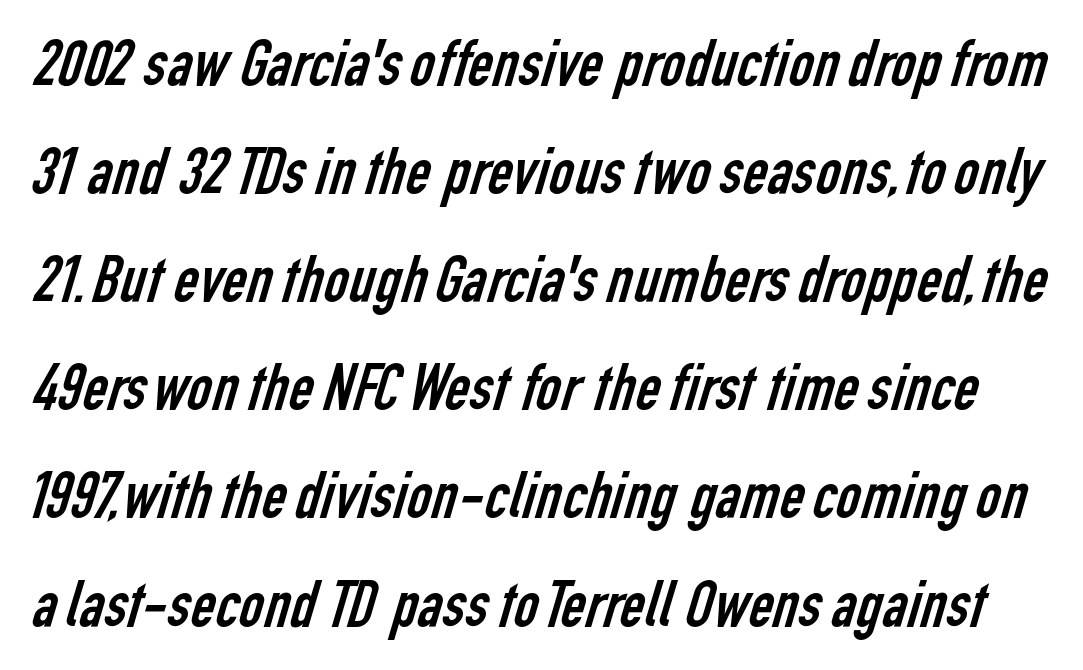
{"serif": "no", "bold": "no", "weight": "regular", "width": "condensed", "stroke_contrast": "low", "x_height": "medium", "monospaced": "no", "underline": "no", "line_spacing": "normal", "line_spacing_ratio": 1.59, "letter_spacing": "normal", "letter_spacing_em": 0.0, "glyph_px": 68}
